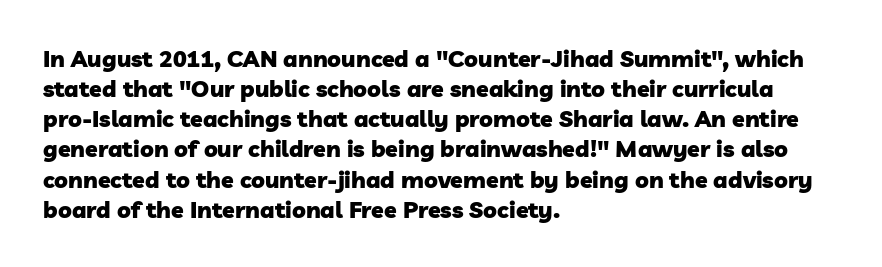
Q: Is the text bold? A: Yes.
Q: Is the text underlined? A: No.
Q: How is the paragraph aligned? A: Left-aligned.
Q: Is the spacing between letters normal or unusually wide? A: Normal.
Q: Is the spacing between lines tight, normal or loose? A: Normal.
